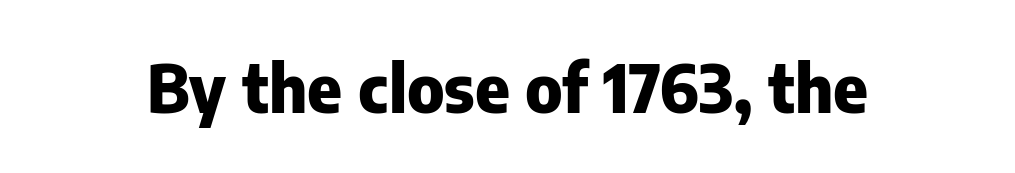
Q: Is the text bold? A: Yes.
Q: Is the text italic (slanted)? A: No, it is upright.
Q: Is the typeface a serif or a sans-serif typeface? A: Sans-serif.
Q: Is the text underlined? A: No.
Q: Is the spacing between letters normal or unusually wide? A: Normal.
Q: Width (condensed, normal, or wide)? A: Normal.
Q: Stroke contrast? A: Low.
Q: x-height? A: Medium.
Q: Monospaced? A: No.
